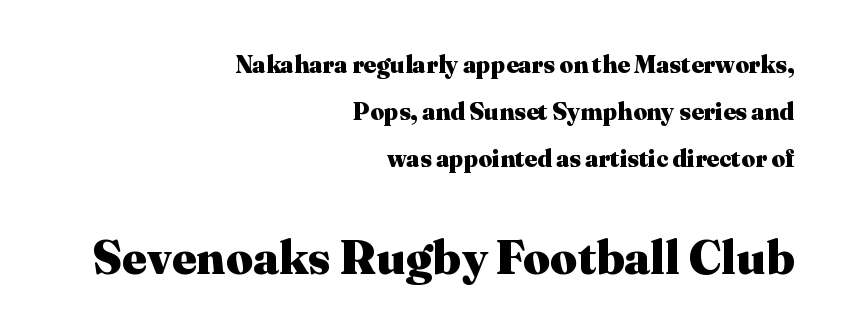
Q: Is the text bold? A: Yes.
Q: Is the text italic (slanted)? A: No, it is upright.
Q: Is the typeface a serif or a sans-serif typeface? A: Serif.
Q: Is the text underlined? A: No.
Q: How is the paragraph aligned? A: Right-aligned.
Q: Is the spacing between letters normal or unusually wide? A: Normal.
Q: Is the spacing between lines tight, normal or loose? A: Loose.
Q: Which block of text is set in a larger size, the first (top) or the second (bottom)? A: The second (bottom) one.
Q: Width (condensed, normal, or wide)? A: Normal.
Q: Stroke contrast? A: Medium.
Q: x-height? A: Medium.
Q: Monospaced? A: No.
